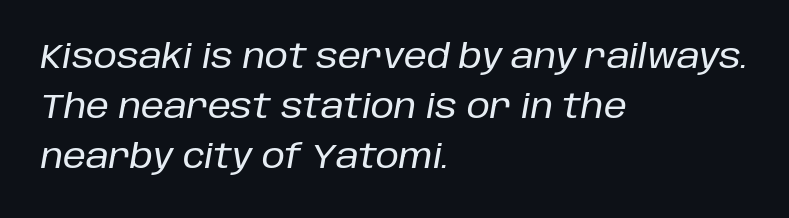
{"italic": "yes", "lean": "right", "slant_degrees": 10, "width": "normal", "stroke_contrast": "low", "x_height": "large", "monospaced": "no", "underline": "no", "align": "left", "line_spacing": "normal", "line_spacing_ratio": 1.52, "letter_spacing": "normal", "letter_spacing_em": 0.0, "glyph_px": 33}
